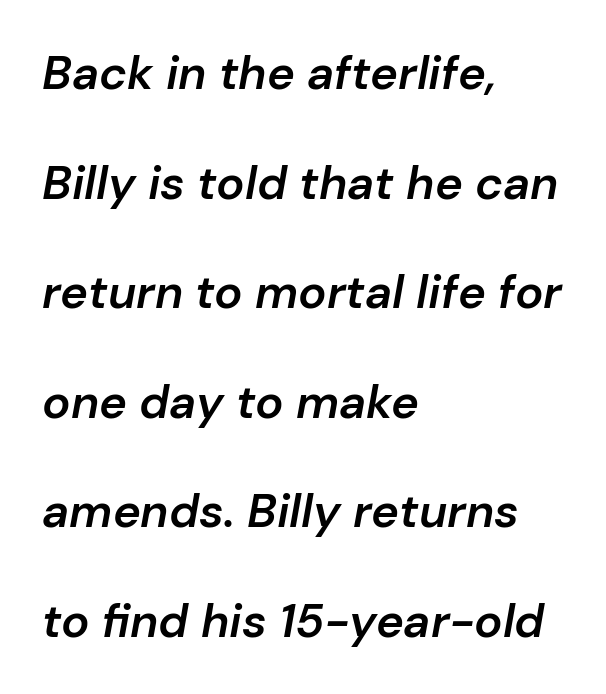
Proportional: the letters do not fall into vertical columns. The area under the type is left untouched. What stands out about the letter spacing? Nothing — it is the standard amount. The sample has been set in demibold, a notch under bold. Leftover space on each line is placed entirely after the last word. Compared with ordinary roman type, these characters are visibly tilted.
